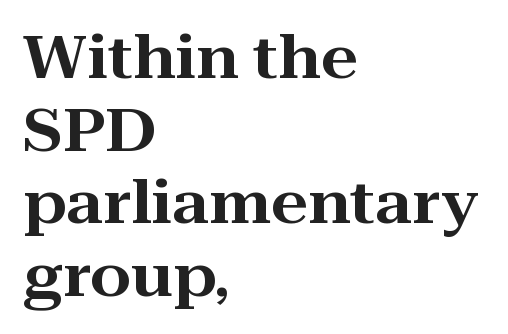
Q: Is the text italic (slanted)? A: No, it is upright.
Q: Is the typeface a serif or a sans-serif typeface? A: Serif.
Q: Is the text underlined? A: No.
Q: How is the paragraph aligned? A: Left-aligned.
Q: Is the spacing between letters normal or unusually wide? A: Normal.
Q: Width (condensed, normal, or wide)? A: Wide.
Q: Stroke contrast? A: High.
Q: x-height? A: Medium.
Q: Monospaced? A: No.
